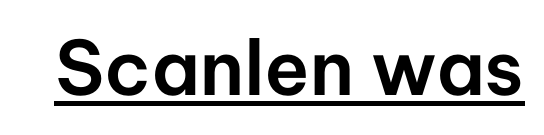
A typesetter would call this proportional, since set widths differ per character. Underlining? Definitely there. The characters display no serif detailing; their extremities are plain. This sample uses plain, unmodified letter spacing.
